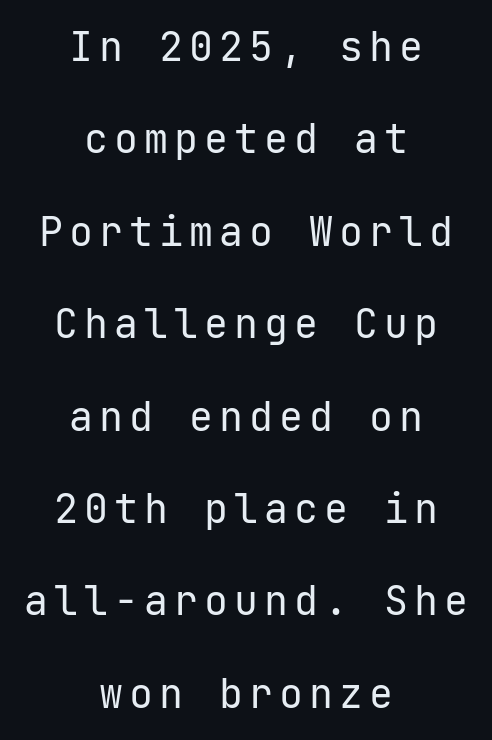
Q: Is the text bold? A: No.
Q: Is the text italic (slanted)? A: No, it is upright.
Q: Is the typeface a serif or a sans-serif typeface? A: Sans-serif.
Q: Is the text underlined? A: No.
Q: How is the paragraph aligned? A: Centered.
Q: Is the spacing between lines tight, normal or loose? A: Loose.
Q: Width (condensed, normal, or wide)? A: Normal.
Q: Stroke contrast? A: Low.
Q: x-height? A: Medium.
